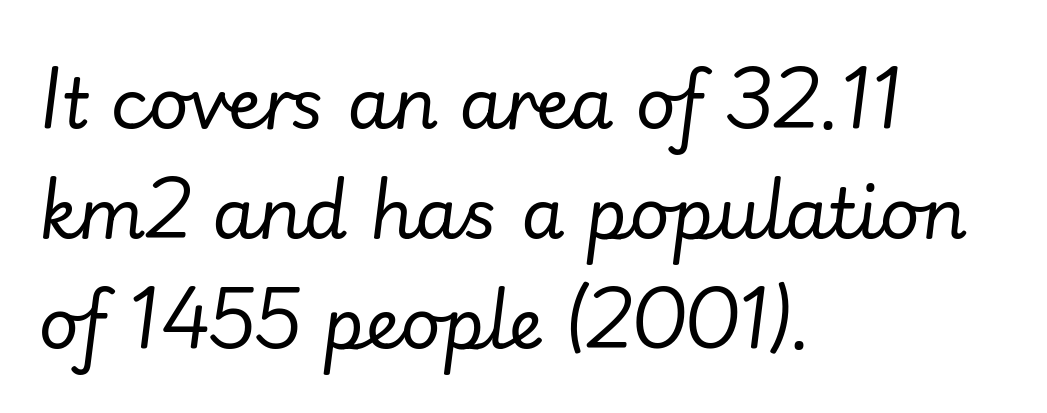
In terms of posture, this sample is oblique. A light-to-regular cut is what we see here. Do the characters align in a grid? No, the font is proportional. These lines keep a tight, regular rhythm from letter to letter. Vertically, the passage feels balanced, rows spaced as you'd expect. Teacher's note: observe the even left margin — that is flush-left alignment.
